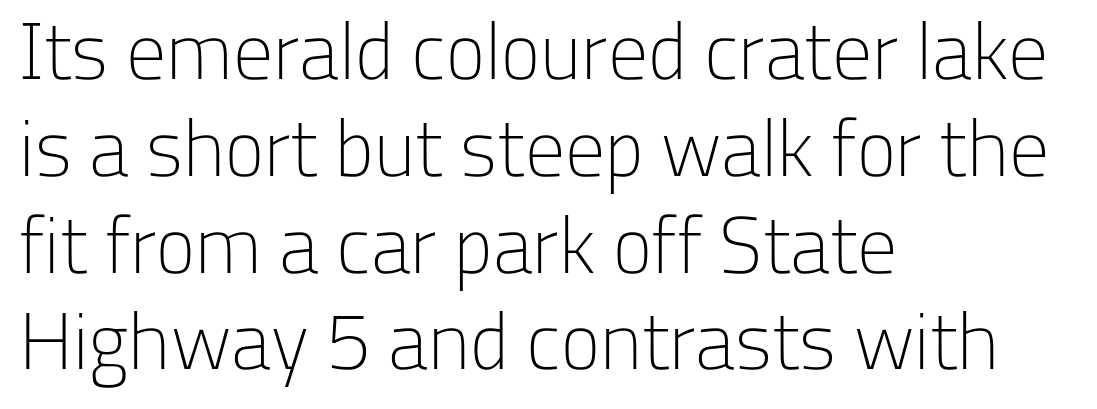
Q: Is the text bold? A: No.
Q: Is the text italic (slanted)? A: No, it is upright.
Q: Is the typeface a serif or a sans-serif typeface? A: Sans-serif.
Q: Is the text underlined? A: No.
Q: How is the paragraph aligned? A: Left-aligned.
Q: Is the spacing between letters normal or unusually wide? A: Normal.
Q: Width (condensed, normal, or wide)? A: Normal.
Q: Stroke contrast? A: Low.
Q: x-height? A: Medium.
Q: Monospaced? A: No.
